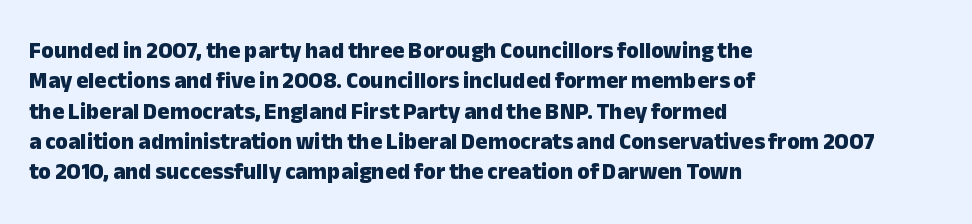
Each word holds together tightly as a unit, with standard inter-letter gaps. Typeset ragged right — the left edge is the straight one. Has an underline been added? It has not. The passage shown stacks its lines at a standard gap. A typesetter would mark this as roman, not italic. The passage shown is emphatically bold.
